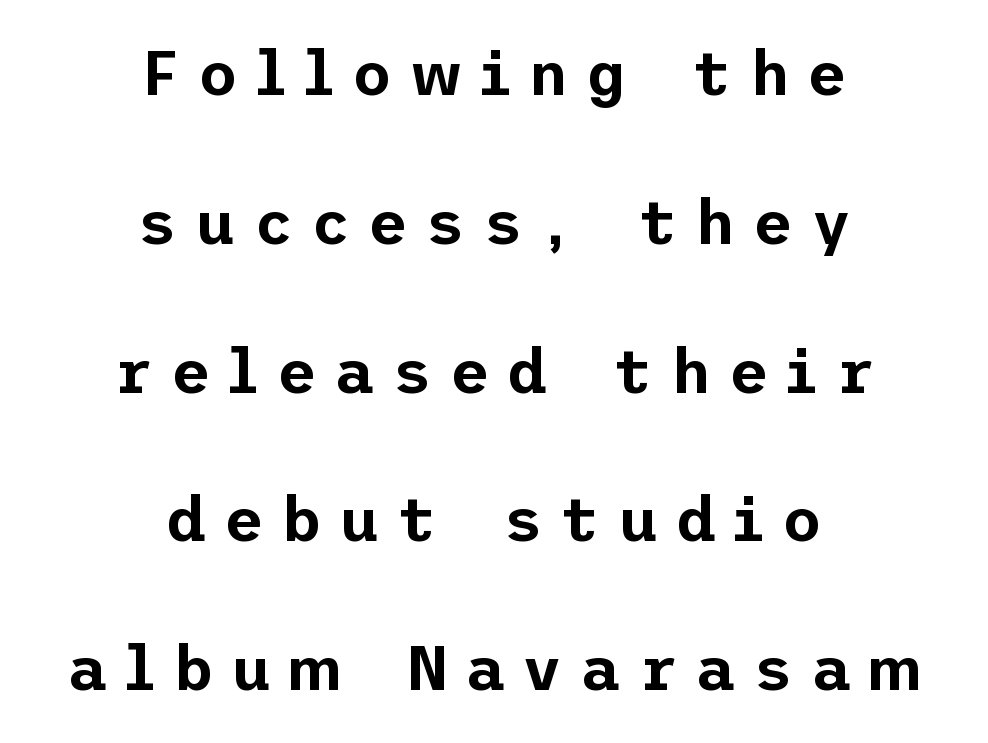
Q: Is the text italic (slanted)? A: No, it is upright.
Q: Is the typeface a serif or a sans-serif typeface? A: Sans-serif.
Q: Is the text underlined? A: No.
Q: How is the paragraph aligned? A: Centered.
Q: Is the spacing between letters normal or unusually wide? A: Unusually wide.
Q: Is the spacing between lines tight, normal or loose? A: Loose.
Q: Width (condensed, normal, or wide)? A: Normal.
Q: Stroke contrast? A: Low.
Q: x-height? A: Medium.
